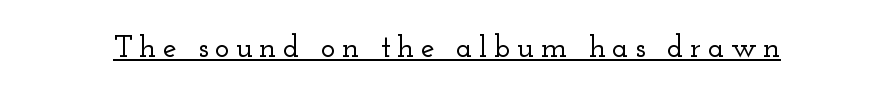
The image shows 31 px wide serif type, upright; set unusually wide letter spacing (+0.2 em), underlined; low stroke contrast and a small x-height.
